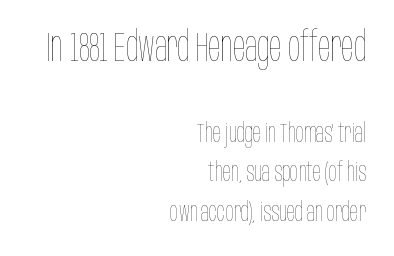
Standard letterfit; no display-style spreading of the glyphs. Note the varied advance widths — an 'i' is clearly narrower than an 'm'. Reading down the column, the eye jumps a familiar distance to each next line. The typesetter chose a ragged-left arrangement here. Bigger letters appear in the top chunk; the bottom chunk is reduced.
